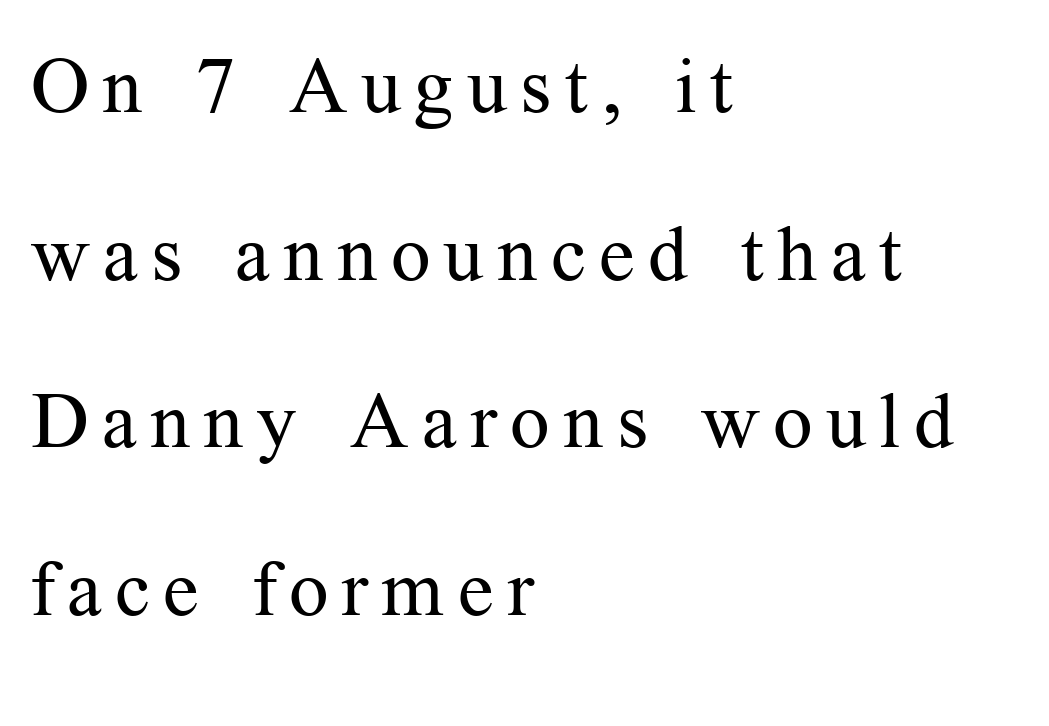
The image shows 78 px regular-weight serif type, upright; set left-aligned, loose line spacing (2.15x), not underlined; medium stroke contrast and a medium x-height.
